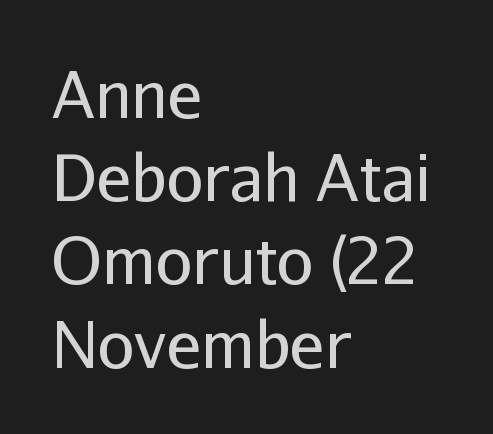
The image shows 65 px regular-weight sans-serif type, upright; set left-aligned, normal line spacing (1.28x), normal letter spacing, not underlined; low stroke contrast and a medium x-height.
